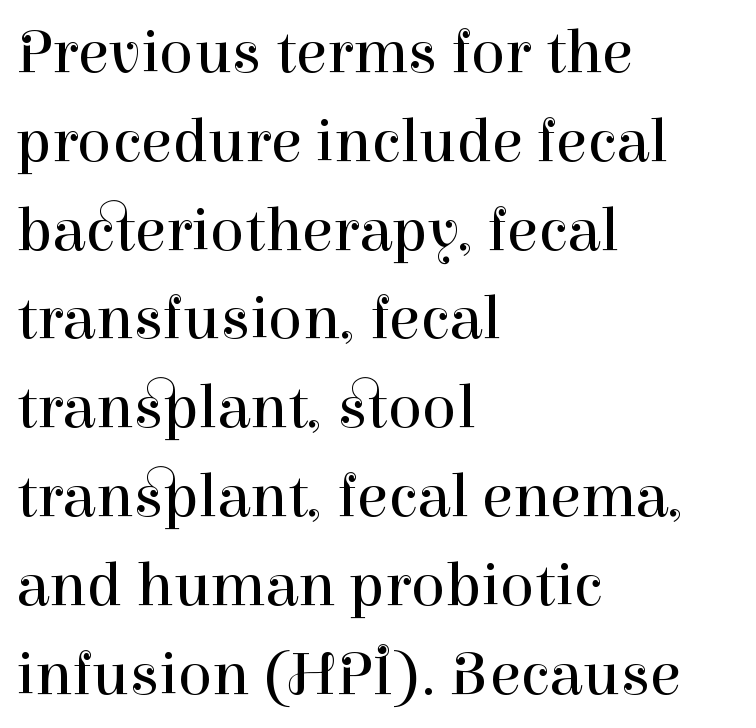
The image shows 63 px regular-weight serif type, upright; set left-aligned, normal line spacing (1.41x), normal letter spacing, not underlined; high stroke contrast and a medium x-height.
